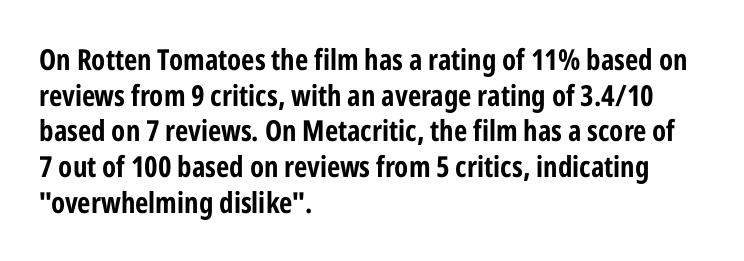
Q: Is the text bold? A: Yes.
Q: Is the text italic (slanted)? A: No, it is upright.
Q: Is the typeface a serif or a sans-serif typeface? A: Sans-serif.
Q: Is the text underlined? A: No.
Q: How is the paragraph aligned? A: Left-aligned.
Q: Is the spacing between letters normal or unusually wide? A: Normal.
Q: Width (condensed, normal, or wide)? A: Condensed.
Q: Stroke contrast? A: Low.
Q: x-height? A: Medium.
Q: Monospaced? A: No.
